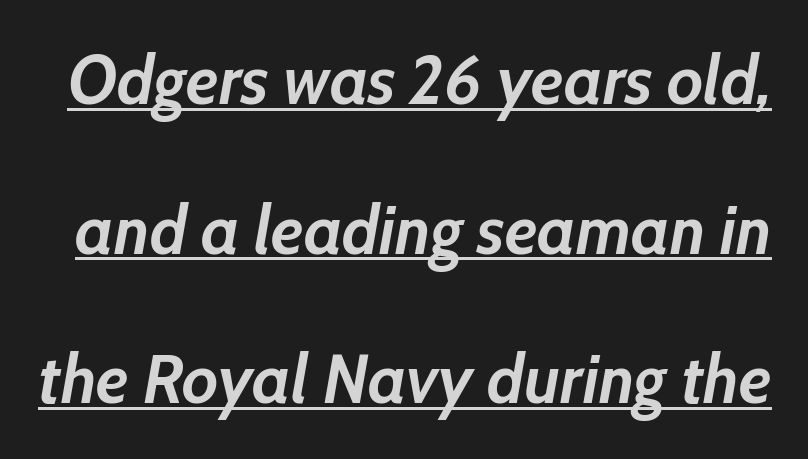
Q: Is the text bold? A: Yes.
Q: Is the text italic (slanted)? A: Yes, it leans right by about 10 degrees.
Q: Is the text underlined? A: Yes.
Q: Is the spacing between letters normal or unusually wide? A: Normal.
Q: Is the spacing between lines tight, normal or loose? A: Loose.
Q: Width (condensed, normal, or wide)? A: Normal.
Q: Stroke contrast? A: Low.
Q: x-height? A: Medium.
Q: Monospaced? A: No.
